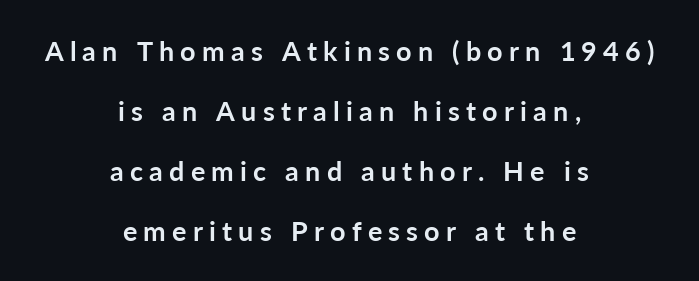
The image shows 27 px bold type, upright; set centered, loose line spacing (2.22x), unusually wide letter spacing (+0.23 em), not underlined.
